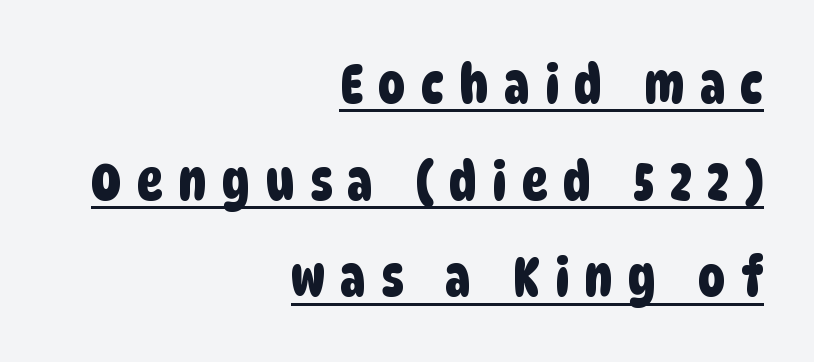
The string is rendered with underlining switched on. This rendering widens character spacing well past its baseline value. The glyphs in this specimen are sans serif. Teacher's note: observe the even right margin — that is flush-right alignment. Character widths vary here, with narrow letters taking less room than wide ones.
